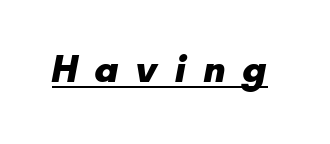
{"serif": "no", "bold": "yes", "weight": "heavy", "width": "normal", "stroke_contrast": "low", "x_height": "small", "monospaced": "no", "underline": "yes", "letter_spacing": "wide", "letter_spacing_em": 0.42, "glyph_px": 39}
